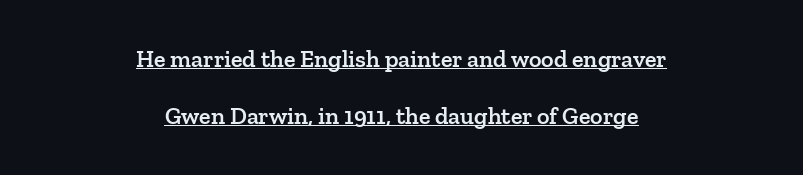
The image shows 24 px text type, upright; set centered, loose line spacing (2.37x), normal letter spacing, underlined.
